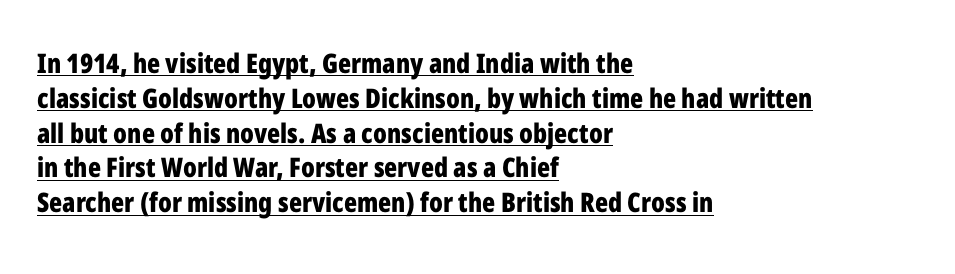
{"italic": "no", "bold": "yes", "underline": "yes", "align": "left", "line_spacing": "normal", "line_spacing_ratio": 1.29, "letter_spacing": "normal", "letter_spacing_em": 0.0, "glyph_px": 27}
